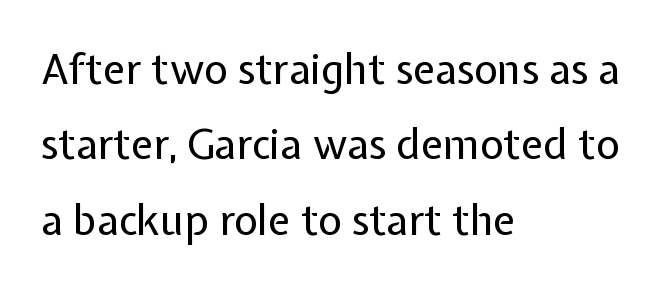
The image shows 41 px regular-weight sans-serif type, upright; set left-aligned, line spacing 1.84x, normal letter spacing, not underlined; low stroke contrast and a medium x-height.
